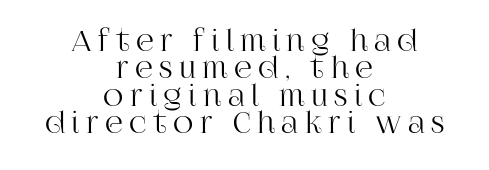
{"serif": "yes", "italic": "no", "width": "normal", "stroke_contrast": "high", "x_height": "large", "monospaced": "no", "underline": "no", "align": "center", "line_spacing": "tight", "line_spacing_ratio": 0.98, "letter_spacing": "wide", "letter_spacing_em": 0.23, "glyph_px": 28}
